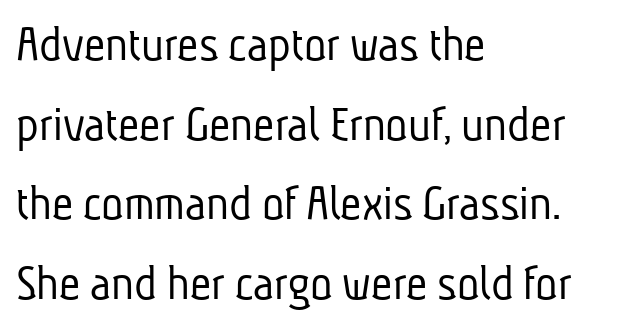
The image shows 52 px light, condensed sans-serif type; set left-aligned, normal line spacing (1.53x), normal letter spacing, not underlined; low stroke contrast and a medium x-height.
